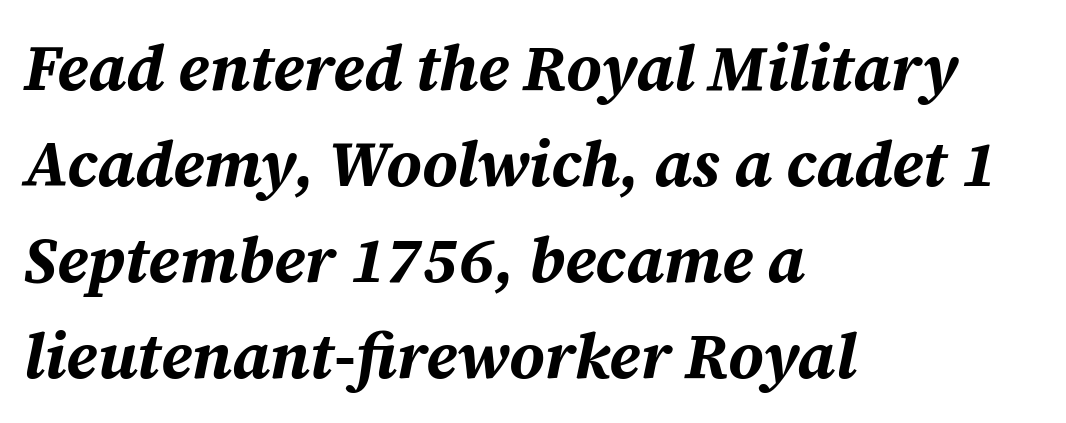
The glyphs look as if they've been sheared to an angle. Each row of text sits above clean, open space. Look at the stroke-to-counter ratio: heavy, a bold. Does extra space separate the letters? No, they use regular spacing.
